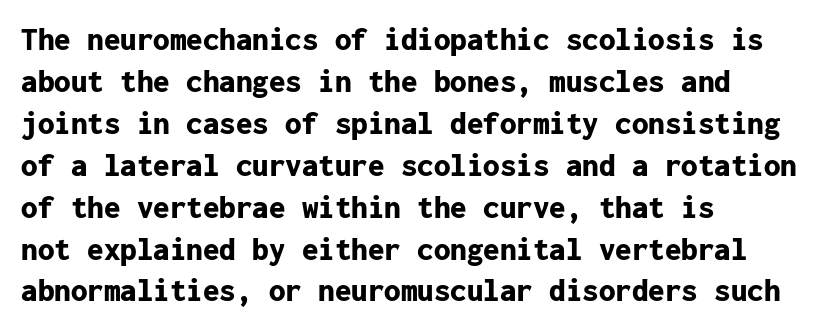
Q: Is the text bold? A: Yes.
Q: Is the text italic (slanted)? A: No, it is upright.
Q: Is the typeface a serif or a sans-serif typeface? A: Sans-serif.
Q: Is the text underlined? A: No.
Q: How is the paragraph aligned? A: Left-aligned.
Q: Is the spacing between letters normal or unusually wide? A: Normal.
Q: Is the spacing between lines tight, normal or loose? A: Normal.
Q: Width (condensed, normal, or wide)? A: Normal.
Q: Stroke contrast? A: Low.
Q: x-height? A: Medium.
Q: Monospaced? A: Yes.
